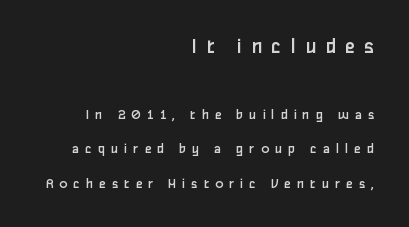
{"italic": "no", "bold": "no", "underline": "no", "align": "right", "line_spacing": "loose", "line_spacing_ratio": 2.31, "letter_spacing": "wide", "letter_spacing_em": 0.39, "larger_block": "first", "size_ratio": 1.53, "glyph_px": 23}
